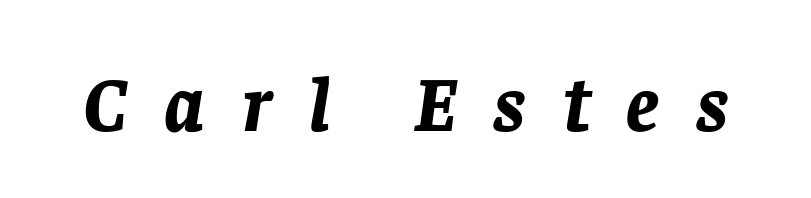
The specimen reads as italic at a glance. Typographic density is high because the face is bold. A bare baseline throughout the passage. Letter spacing: wide. Think of a printed novel: that variable character pitch is what you see here.
